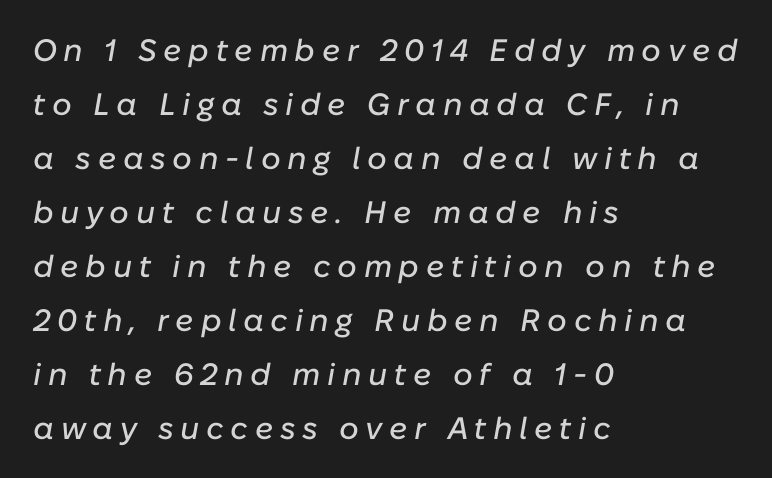
The passage shown is typed in a proportional face where columns would drift. A clean baseline with only descenders dipping below it. Compared with typical body copy, the letter spacing here is much looser. The glyphs look as if they've been sheared to an angle. Horizontally, the lines are justified to the leading edge only.
